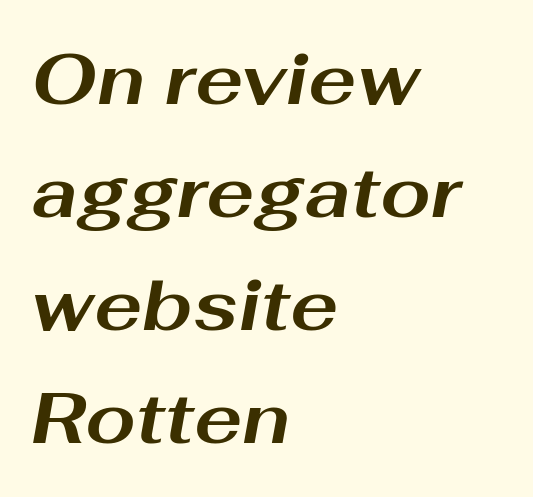
Q: Is the text bold? A: Yes.
Q: Is the text italic (slanted)? A: Yes, it leans right by about 10 degrees.
Q: Is the text underlined? A: No.
Q: How is the paragraph aligned? A: Left-aligned.
Q: Is the spacing between letters normal or unusually wide? A: Normal.
Q: Is the spacing between lines tight, normal or loose? A: Normal.
Q: Width (condensed, normal, or wide)? A: Wide.
Q: Stroke contrast? A: Medium.
Q: x-height? A: Medium.
Q: Monospaced? A: No.
